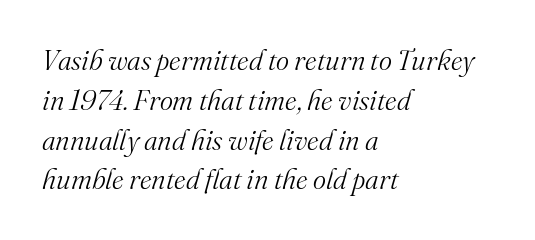
The image shows 28 px light serif type, italic (leaning right); set left-aligned, normal line spacing (1.42x), normal letter spacing, not underlined; medium stroke contrast and a small x-height.
